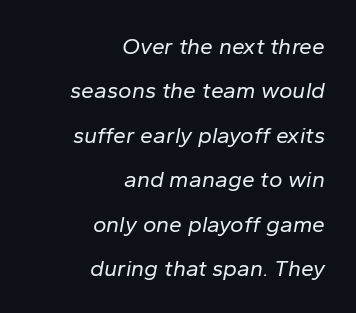
Q: Is the text bold? A: No.
Q: Is the text italic (slanted)? A: Yes, it leans right by about 10 degrees.
Q: Is the text underlined? A: No.
Q: How is the paragraph aligned? A: Right-aligned.
Q: Is the spacing between letters normal or unusually wide? A: Normal.
Q: Is the spacing between lines tight, normal or loose? A: Loose.
